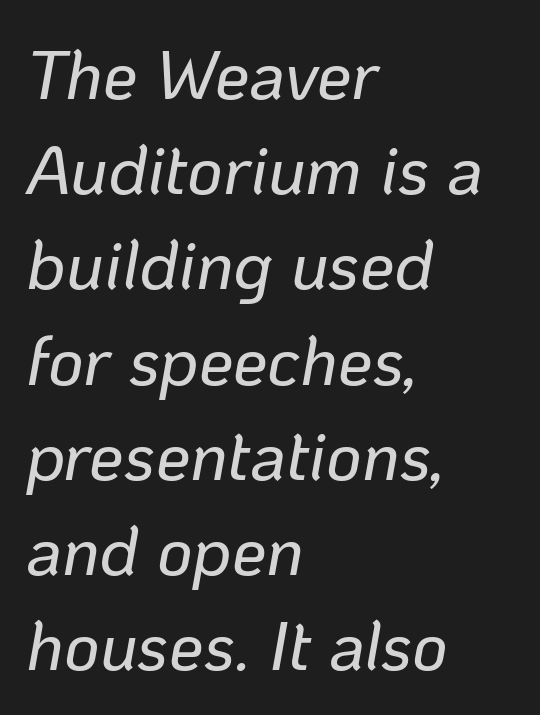
The image shows 69 px text type, italic (leaning right); set left-aligned, normal line spacing (1.38x), normal letter spacing, not underlined; low stroke contrast and a medium x-height.
